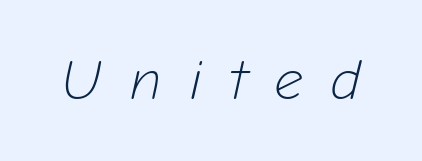
The image shows 57 px light type, italic (leaning right); set unusually wide letter spacing (+0.48 em), not underlined; low stroke contrast and a medium x-height.
